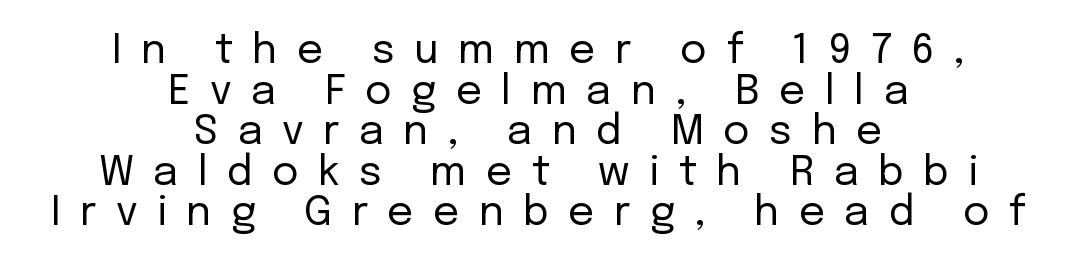
The image shows 41 px regular-weight sans-serif type, upright; set centered, tight line spacing (0.99x), unusually wide letter spacing (+0.47 em), not underlined; low stroke contrast and a medium x-height.
